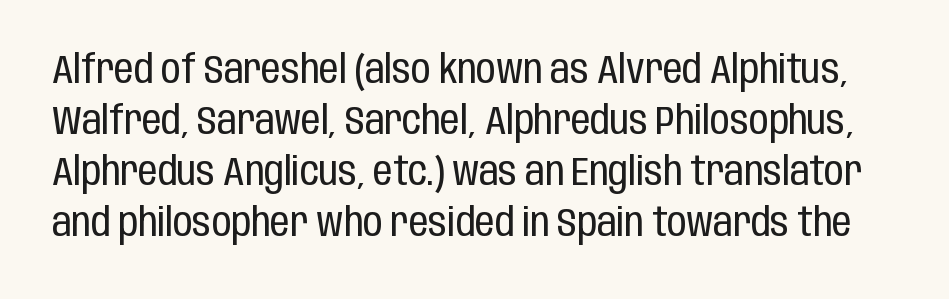
The image shows 39 px regular-weight, condensed sans-serif type, upright; set normal line spacing (1.31x), normal letter spacing, not underlined; low stroke contrast and a large x-height.
